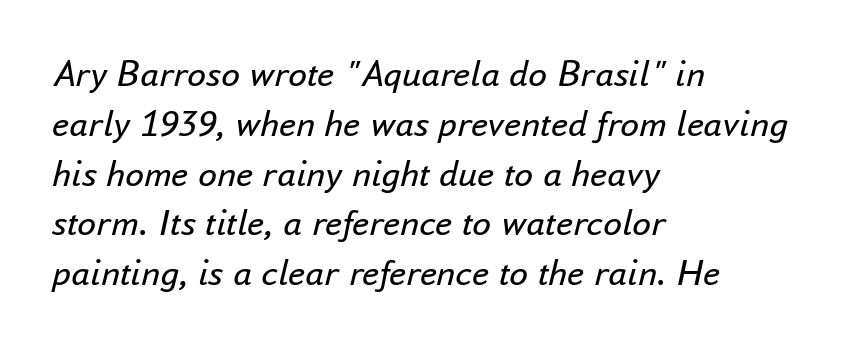
The image shows 38 px regular-weight type, italic (leaning right); set left-aligned, normal line spacing (1.31x), normal letter spacing, not underlined; low stroke contrast and a small x-height.
